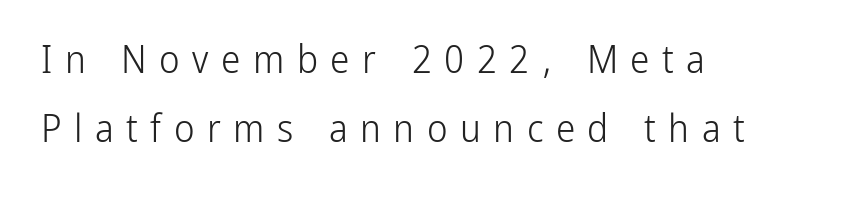
{"serif": "no", "italic": "no", "bold": "no", "weight": "light", "width": "condensed", "stroke_contrast": "low", "x_height": "medium", "monospaced": "no", "underline": "no", "align": "left", "line_spacing_ratio": 1.77, "letter_spacing": "wide", "letter_spacing_em": 0.32, "glyph_px": 39}
